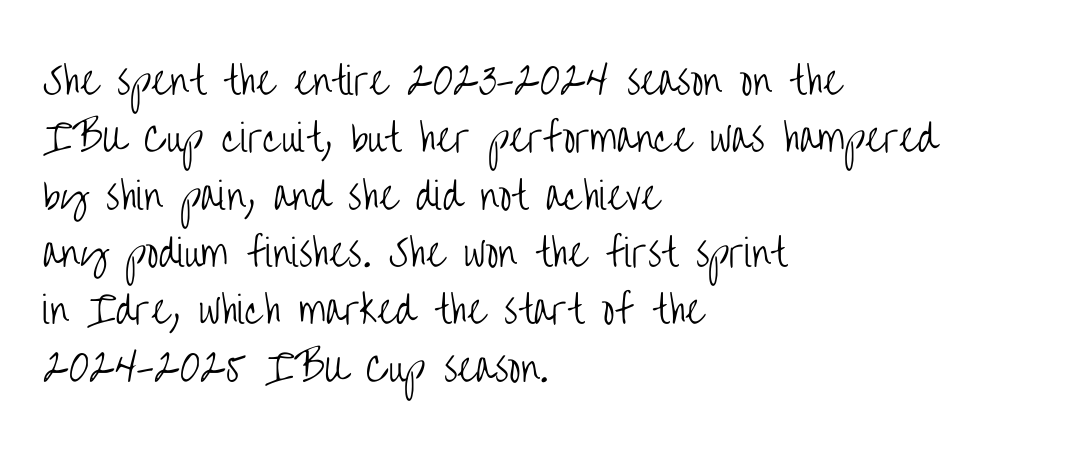
{"serif": "no", "italic": "no", "bold": "no", "weight": "light", "width": "condensed", "stroke_contrast": "low", "x_height": "large", "monospaced": "no", "underline": "no", "align": "left", "line_spacing": "normal", "line_spacing_ratio": 1.55, "letter_spacing": "normal", "letter_spacing_em": 0.0, "glyph_px": 37}
